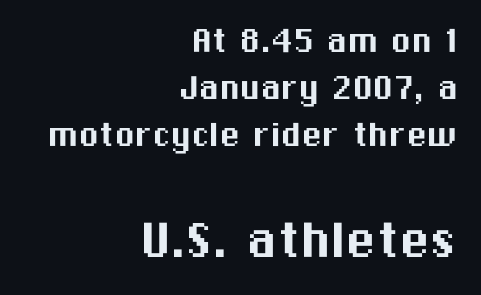
The image shows 61 px sans-serif type, upright; set right-aligned, tight line spacing (1.15x), normal letter spacing, not underlined; the second (bottom) block is 1.49x larger; medium stroke contrast and a medium x-height.
